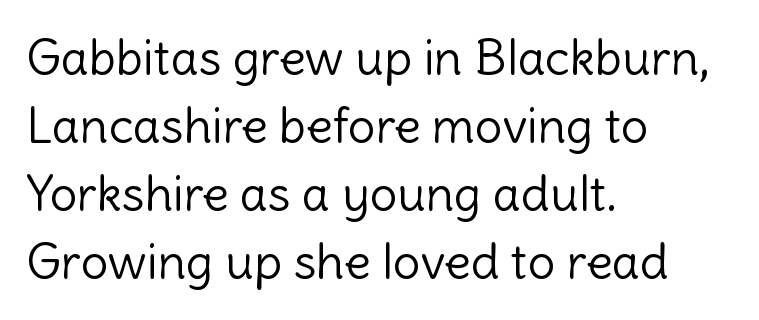
The string is rendered with underlining switched off. The face looks like a standard text weight, possibly lighter. Students, note that the glyphs here touch the page at normal intervals. The line-height multiplier appears to be the usual default. Character widths vary here, with narrow letters taking less room than wide ones. Leftover space on each line is placed entirely after the last word.
